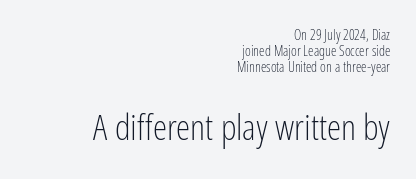
{"serif": "no", "italic": "no", "bold": "no", "weight": "light", "width": "condensed", "stroke_contrast": "low", "x_height": "medium", "monospaced": "no", "underline": "no", "align": "right", "line_spacing": "tight", "line_spacing_ratio": 1.14, "letter_spacing": "normal", "letter_spacing_em": 0.0, "larger_block": "second", "size_ratio": 2.57, "glyph_px": 36}
